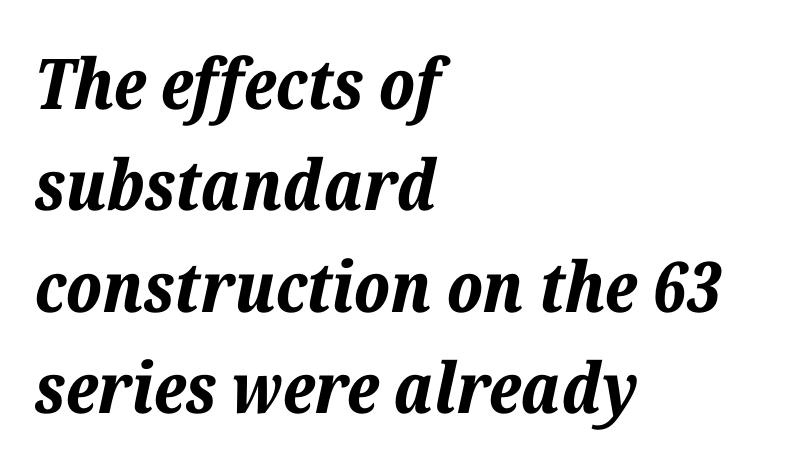
The image shows 70 px bold type, italic (leaning right); set left-aligned, normal line spacing (1.45x), normal letter spacing, not underlined; low stroke contrast and a medium x-height.
